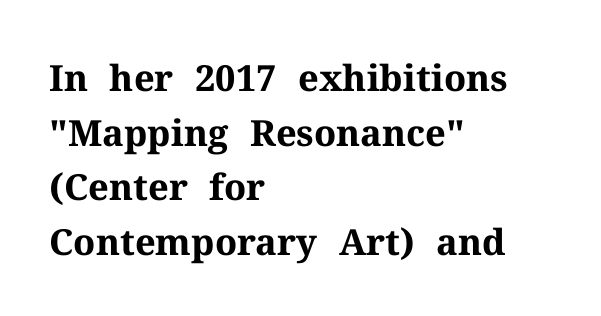
{"serif": "yes", "italic": "no", "bold": "yes", "weight": "bold", "width": "normal", "stroke_contrast": "medium", "x_height": "medium", "monospaced": "no", "underline": "no", "align": "left", "line_spacing": "normal", "line_spacing_ratio": 1.52, "letter_spacing": "normal", "letter_spacing_em": 0.0, "glyph_px": 36}
